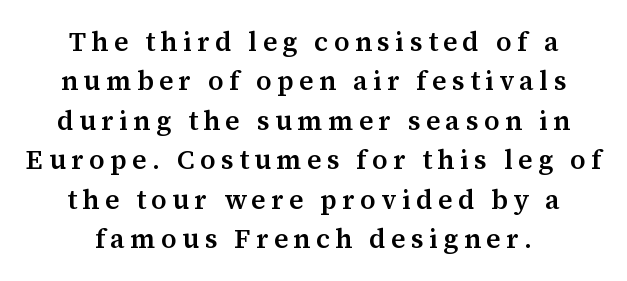
{"italic": "no", "bold": "semi", "underline": "no", "align": "center", "line_spacing": "normal", "line_spacing_ratio": 1.46, "letter_spacing": "wide", "letter_spacing_em": 0.2, "glyph_px": 27}
